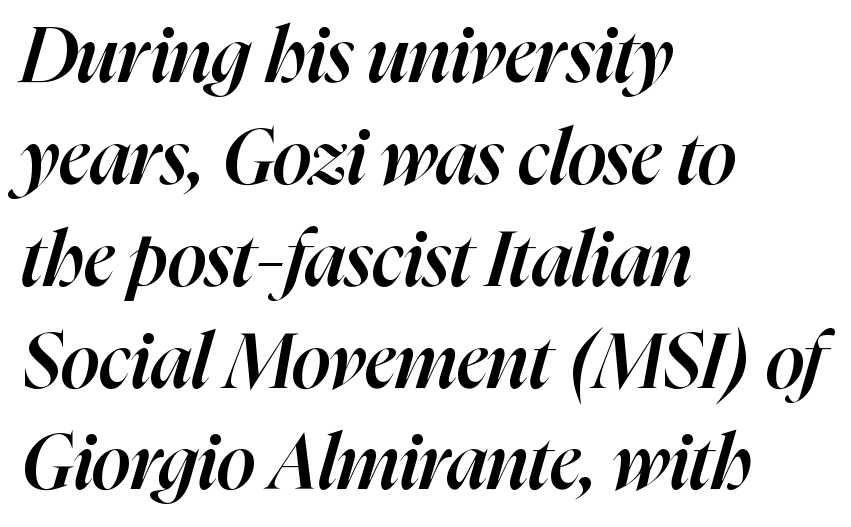
The image shows 76 px semibold type, italic (leaning right); set left-aligned, normal line spacing (1.34x), normal letter spacing, not underlined; high stroke contrast and a medium x-height.
